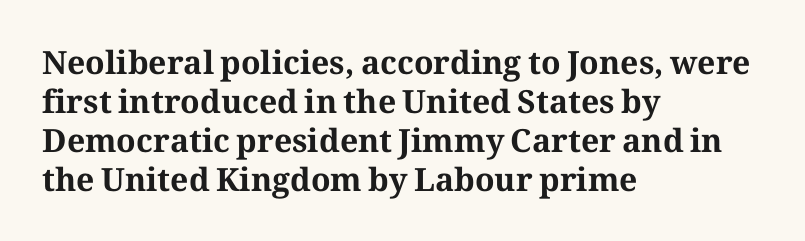
Default kerning and tracking; the words read as compact shapes. Is the block centered? No — it sits flush against the left margin. Unlike italic type, these characters show no tilt at all. The letters advance in unequal steps, a hallmark of proportional type. Notice how thick the strokes are: this is what a full bold looks like. The area under the type is left untouched.
